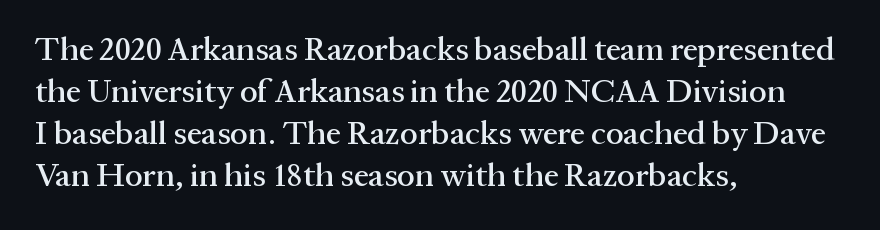
{"serif": "yes", "italic": "no", "width": "normal", "stroke_contrast": "medium", "x_height": "medium", "monospaced": "no", "underline": "no", "align": "left", "line_spacing": "normal", "line_spacing_ratio": 1.27, "letter_spacing": "normal", "letter_spacing_em": 0.0, "glyph_px": 33}
